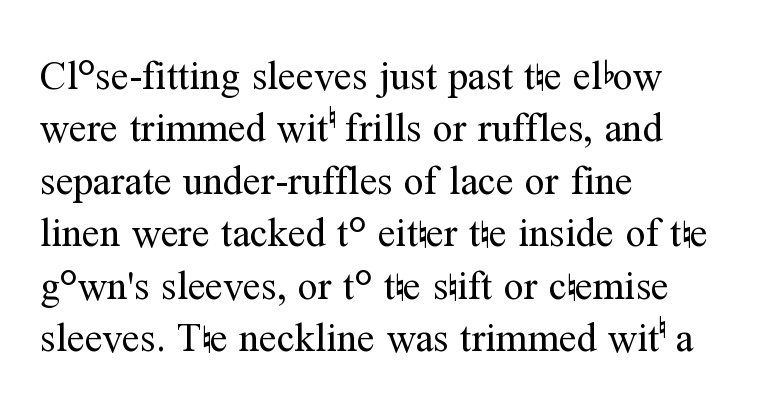
The image shows 40 px regular-weight serif type, upright; set left-aligned, normal line spacing (1.31x), normal letter spacing, not underlined; medium stroke contrast and a medium x-height.
